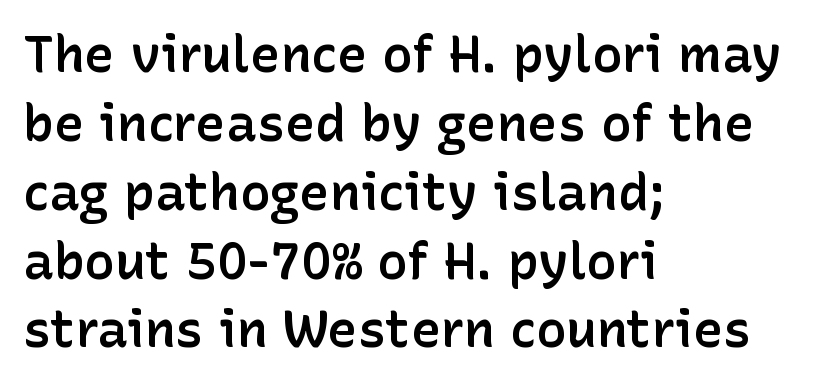
The image shows 51 px semibold sans-serif type, upright; set left-aligned, normal line spacing (1.35x), normal letter spacing, not underlined; low stroke contrast and a medium x-height.
